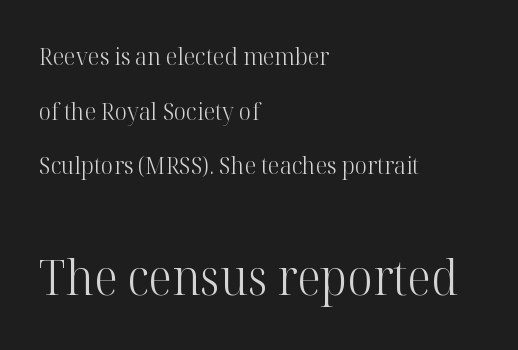
The image shows 49 px light serif type, upright; set left-aligned, loose line spacing (2.28x), normal letter spacing, not underlined; the second (bottom) block is 2.04x larger; high stroke contrast and a medium x-height.
